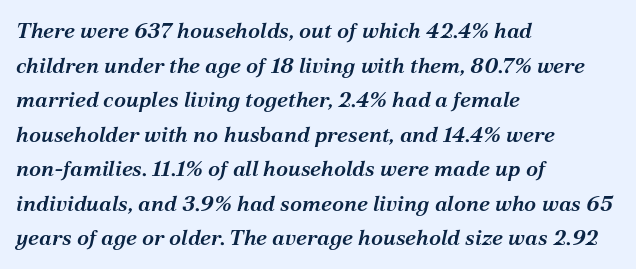
{"italic": "yes", "lean": "right", "slant_degrees": 12, "bold": "semi", "underline": "no", "align": "left", "line_spacing": "normal", "line_spacing_ratio": 1.57, "letter_spacing": "normal", "letter_spacing_em": 0.0, "glyph_px": 22}
